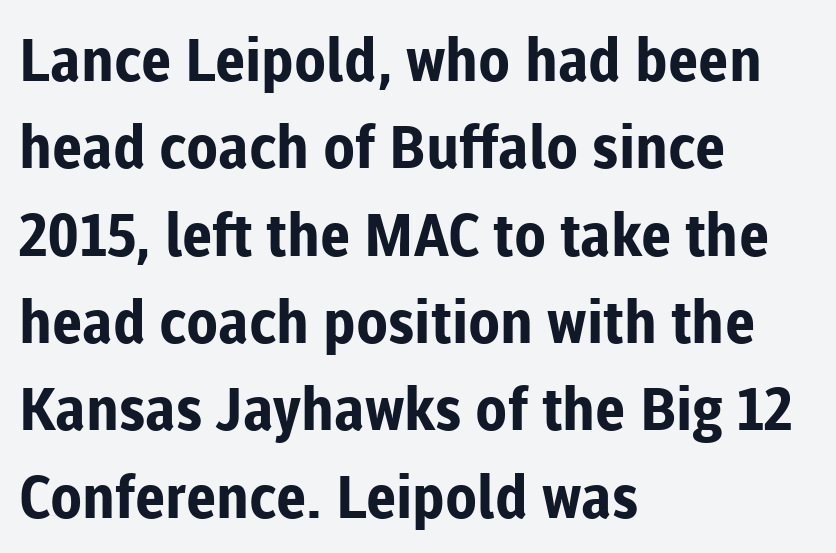
Q: Is the text bold? A: Yes.
Q: Is the text italic (slanted)? A: No, it is upright.
Q: Is the typeface a serif or a sans-serif typeface? A: Sans-serif.
Q: Is the text underlined? A: No.
Q: How is the paragraph aligned? A: Left-aligned.
Q: Is the spacing between letters normal or unusually wide? A: Normal.
Q: Is the spacing between lines tight, normal or loose? A: Normal.
Q: Width (condensed, normal, or wide)? A: Normal.
Q: Stroke contrast? A: Low.
Q: x-height? A: Medium.
Q: Monospaced? A: No.
